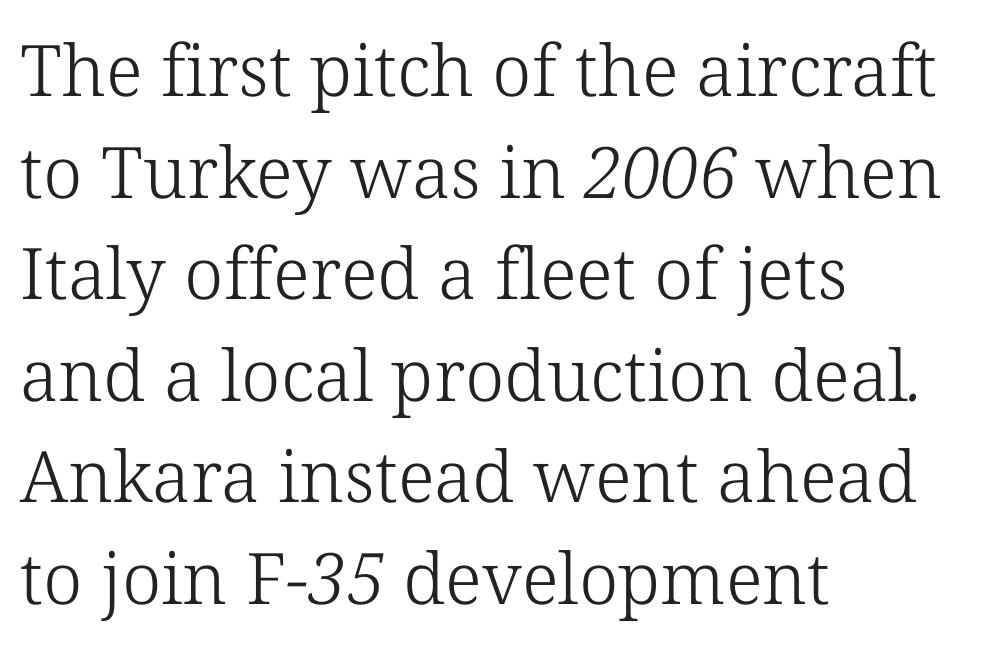
The image shows 71 px light serif type; set left-aligned, normal line spacing (1.43x), normal letter spacing, not underlined; low stroke contrast and a medium x-height.
